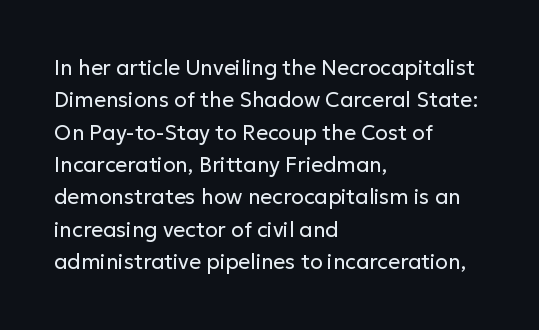
{"italic": "no", "bold": "no", "underline": "no", "align": "left", "line_spacing": "normal", "line_spacing_ratio": 1.54, "letter_spacing": "normal", "letter_spacing_em": 0.0, "glyph_px": 21}
